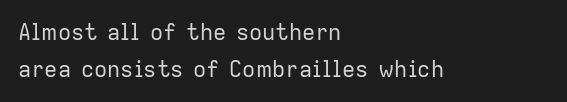
{"italic": "no", "bold": "no", "underline": "no", "align": "left", "line_spacing": "normal", "line_spacing_ratio": 1.67, "letter_spacing": "normal", "letter_spacing_em": 0.0, "glyph_px": 22}
